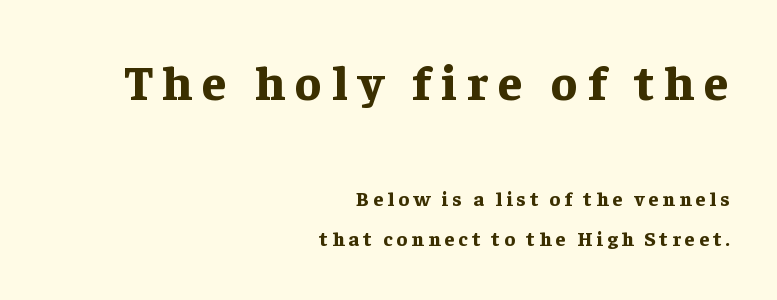
Honestly, the rows look like they've been pulled way apart. The specimen reads as upright at a glance. Look at the glyph heights: the upper group is clearly the bigger setting. On the weight axis this lands at bold, roughly 700. Is this a fixed-width face? No — the glyphs have proportional, varying widths. Casual observation: everything's shoved over to the right.
